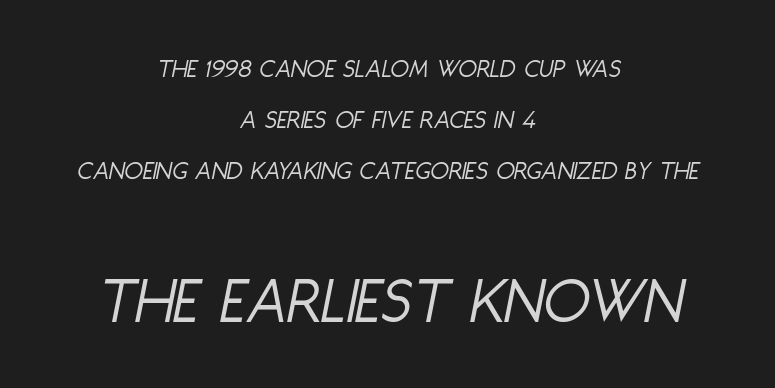
{"italic": "yes", "lean": "right", "slant_degrees": 11, "bold": "no", "weight": "light", "width": "condensed", "stroke_contrast": "low", "x_height": "large", "monospaced": "no", "underline": "no", "align": "center", "line_spacing_ratio": 1.89, "letter_spacing": "normal", "letter_spacing_em": 0.0, "larger_block": "second", "size_ratio": 2.52, "glyph_px": 68}
